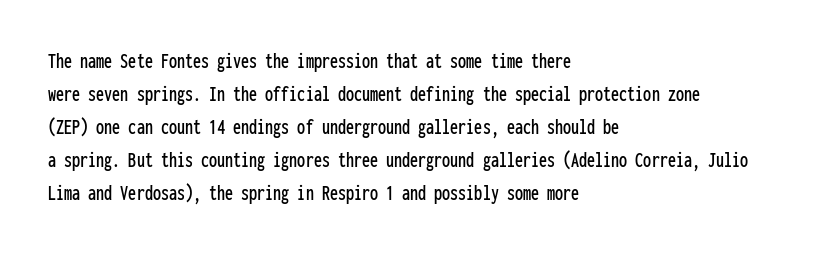
The image shows 23 px text type, upright; set left-aligned, normal line spacing (1.43x), normal letter spacing, not underlined.
